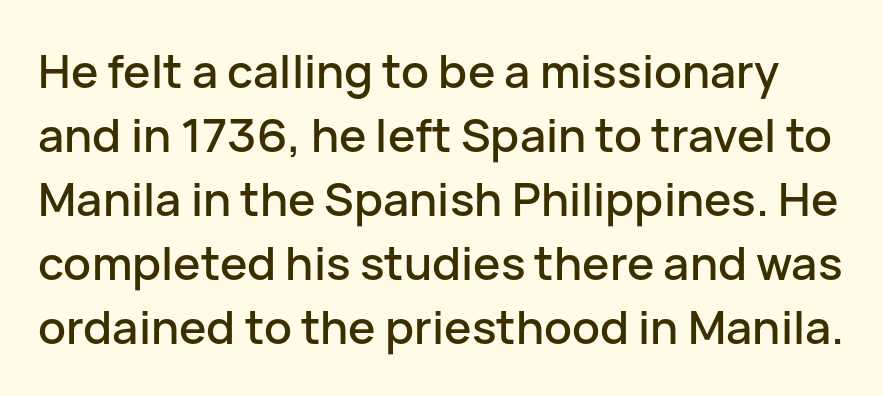
The image shows 46 px sans-serif type, upright; set normal line spacing (1.39x), normal letter spacing, not underlined; low stroke contrast and a medium x-height.
